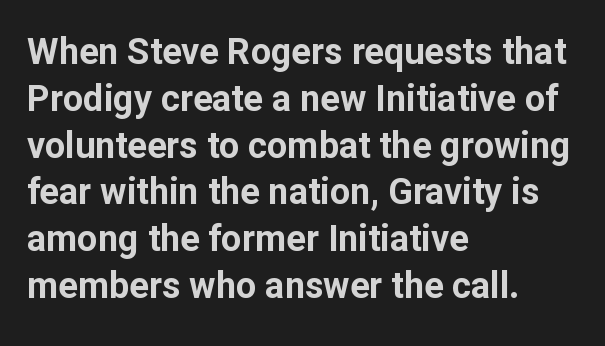
{"serif": "no", "italic": "no", "bold": "yes", "weight": "bold", "width": "normal", "stroke_contrast": "low", "x_height": "medium", "monospaced": "no", "underline": "no", "align": "left", "line_spacing": "normal", "line_spacing_ratio": 1.3, "letter_spacing": "normal", "letter_spacing_em": 0.0, "glyph_px": 36}
